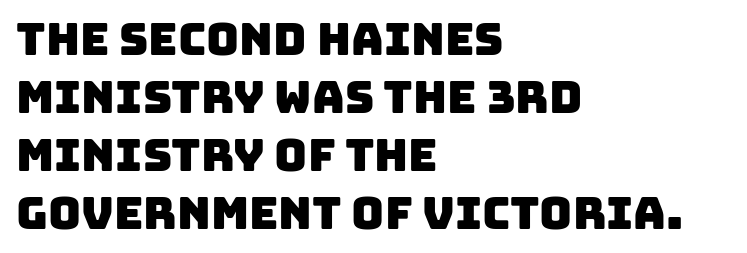
Q: Is the typeface a serif or a sans-serif typeface? A: Sans-serif.
Q: Is the text underlined? A: No.
Q: How is the paragraph aligned? A: Left-aligned.
Q: Is the spacing between letters normal or unusually wide? A: Normal.
Q: Is the spacing between lines tight, normal or loose? A: Normal.
Q: Width (condensed, normal, or wide)? A: Normal.
Q: Stroke contrast? A: Low.
Q: x-height? A: Large.
Q: Monospaced? A: No.
